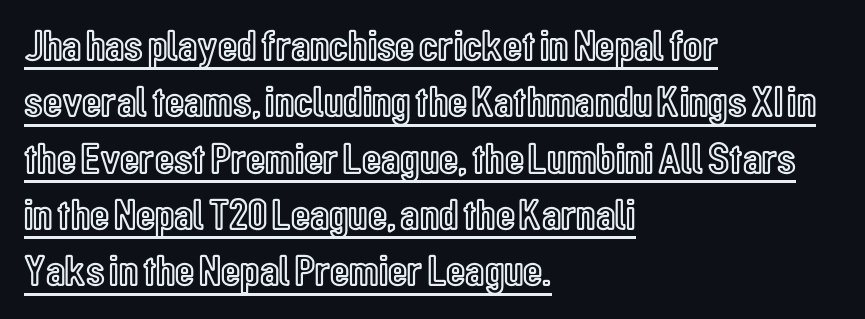
The image shows 44 px condensed type, upright; set left-aligned, normal line spacing (1.28x), normal letter spacing, underlined; a medium x-height.
